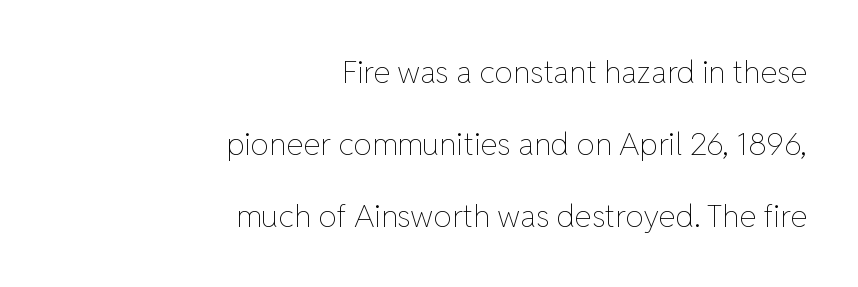
{"italic": "no", "bold": "no", "weight": "thin", "width": "normal", "stroke_contrast": "low", "x_height": "medium", "monospaced": "no", "underline": "no", "align": "right", "line_spacing": "loose", "line_spacing_ratio": 2.32, "letter_spacing": "normal", "letter_spacing_em": 0.0, "glyph_px": 31}
